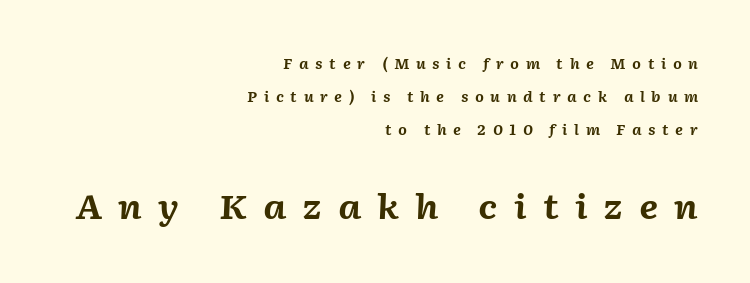
Q: Is the text bold? A: Yes.
Q: Is the text italic (slanted)? A: Yes, it leans right by about 2 degrees.
Q: Is the text underlined? A: No.
Q: How is the paragraph aligned? A: Right-aligned.
Q: Is the spacing between letters normal or unusually wide? A: Unusually wide.
Q: Is the spacing between lines tight, normal or loose? A: Loose.
Q: Which block of text is set in a larger size, the first (top) or the second (bottom)? A: The second (bottom) one.
Q: Width (condensed, normal, or wide)? A: Normal.
Q: Stroke contrast? A: Medium.
Q: x-height? A: Medium.
Q: Monospaced? A: No.
